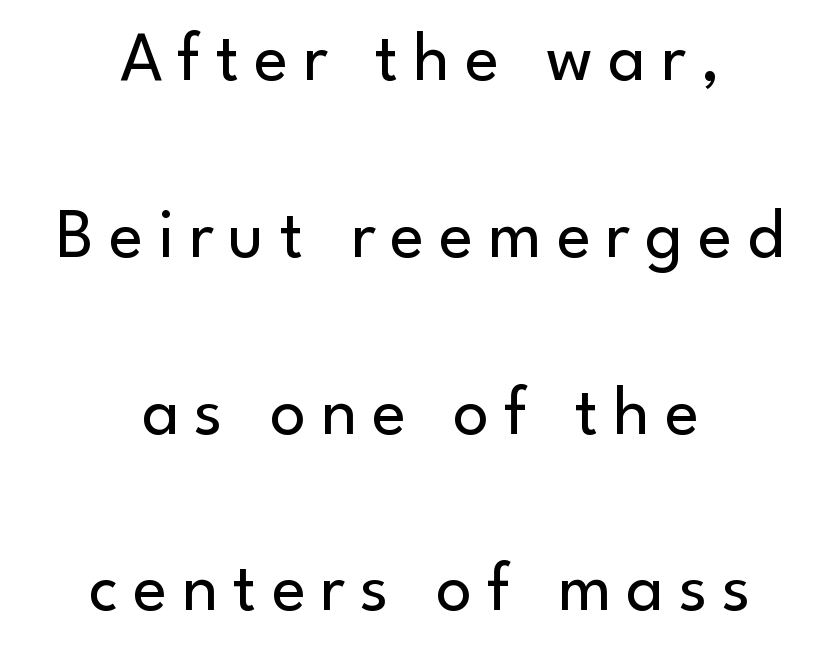
The area under the type is left untouched. Proportional: the letters do not fall into vertical columns. Successive baselines arrive slowly, with a big drop between each. Every row of glyphs is offset so its center matches the block's center. Is there any slant? The stems are plumb. In terms of letterform style, serifs are entirely absent.
